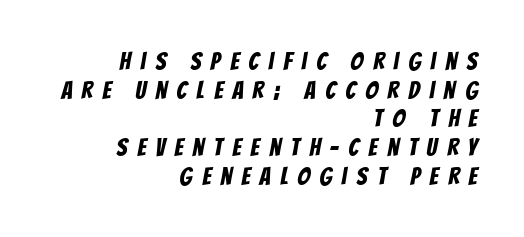
The image shows 25 px text type; set right-aligned, tight line spacing (1.15x), unusually wide letter spacing (+0.39 em), not underlined.
